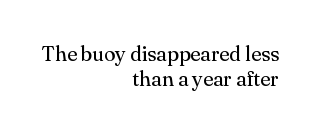
Q: Is the text bold? A: No.
Q: Is the text italic (slanted)? A: No, it is upright.
Q: Is the text underlined? A: No.
Q: How is the paragraph aligned? A: Right-aligned.
Q: Is the spacing between letters normal or unusually wide? A: Normal.
